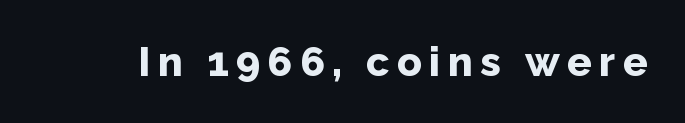
Glance below the letters and you will spot only blank space. Think of a printed novel: that variable character pitch is what you see here. This rendering employs a face without finishing strokes, i.e., a sans-serif. Caption: bold face, heavy strokes.
